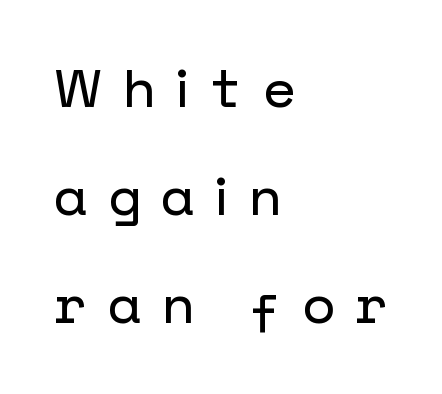
Regarding serifs, this sample does without them. Whoever set this chose breathing room over compactness in the vertical rhythm. The zone under the glyphs is completely vacant. The paragraph shown leans on its left margin.
